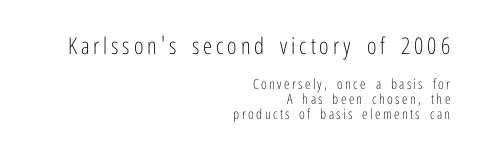
{"italic": "no", "bold": "no", "underline": "no", "align": "right", "line_spacing": "tight", "line_spacing_ratio": 1.1, "larger_block": "first", "size_ratio": 1.64, "glyph_px": 23}
